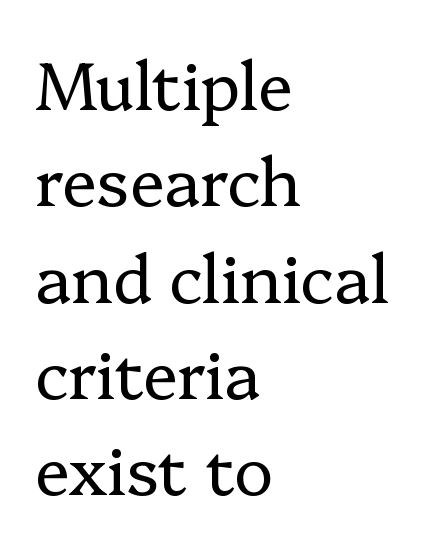
Q: Is the text bold? A: No.
Q: Is the text italic (slanted)? A: No, it is upright.
Q: Is the typeface a serif or a sans-serif typeface? A: Serif.
Q: Is the text underlined? A: No.
Q: How is the paragraph aligned? A: Left-aligned.
Q: Is the spacing between letters normal or unusually wide? A: Normal.
Q: Is the spacing between lines tight, normal or loose? A: Normal.
Q: Width (condensed, normal, or wide)? A: Normal.
Q: Stroke contrast? A: Low.
Q: x-height? A: Medium.
Q: Monospaced? A: No.
